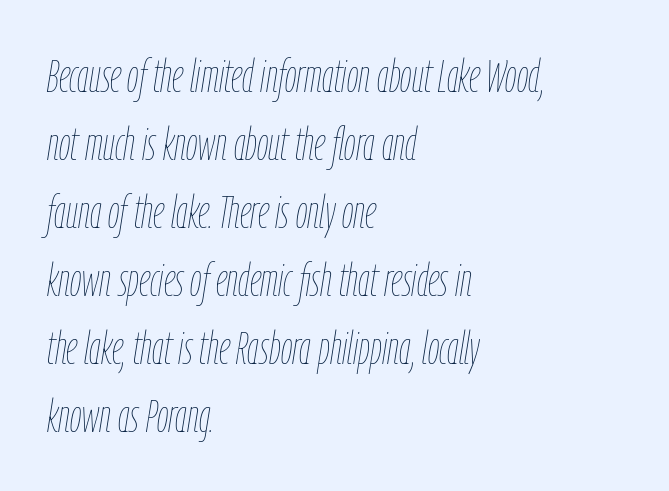
{"italic": "yes", "lean": "right", "slant_degrees": 9, "bold": "no", "weight": "thin", "width": "condensed", "stroke_contrast": "low", "x_height": "medium", "monospaced": "no", "underline": "no", "align": "left", "line_spacing": "normal", "line_spacing_ratio": 1.48, "letter_spacing": "normal", "letter_spacing_em": 0.0, "glyph_px": 46}
